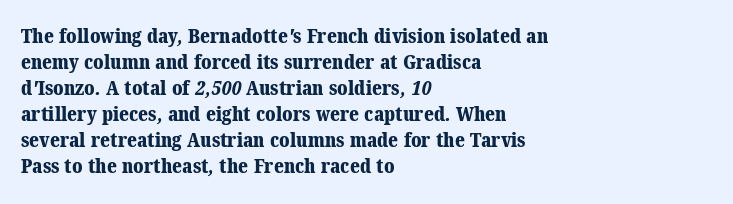
Q: Is the text bold? A: Yes.
Q: Is the text underlined? A: No.
Q: How is the paragraph aligned? A: Left-aligned.
Q: Is the spacing between letters normal or unusually wide? A: Normal.
Q: Is the spacing between lines tight, normal or loose? A: Normal.
